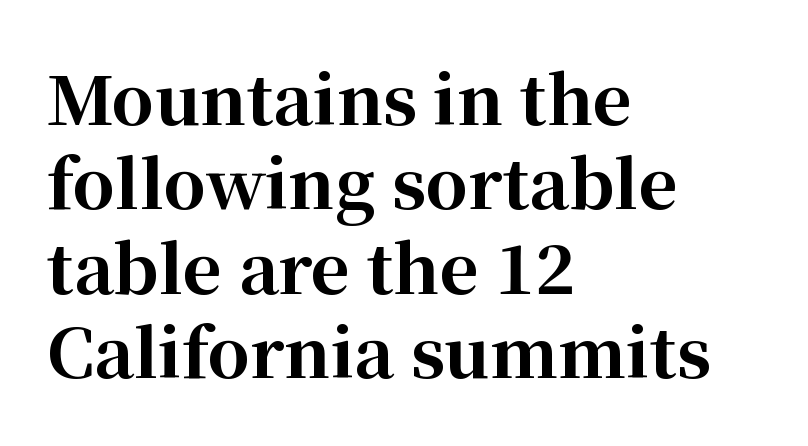
Q: Is the text bold? A: Yes.
Q: Is the text italic (slanted)? A: No, it is upright.
Q: Is the typeface a serif or a sans-serif typeface? A: Serif.
Q: Is the text underlined? A: No.
Q: How is the paragraph aligned? A: Left-aligned.
Q: Is the spacing between letters normal or unusually wide? A: Normal.
Q: Is the spacing between lines tight, normal or loose? A: Normal.
Q: Width (condensed, normal, or wide)? A: Normal.
Q: Stroke contrast? A: High.
Q: x-height? A: Medium.
Q: Monospaced? A: No.
